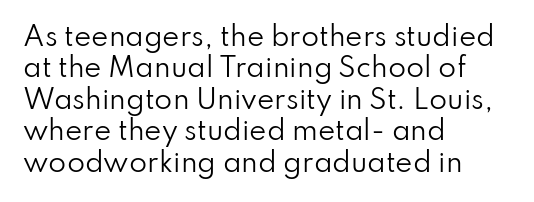
The image shows 26 px text type, upright; set left-aligned, line spacing 1.21x, normal letter spacing, not underlined.
